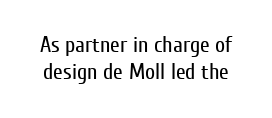
The image shows 22 px text type, upright; set line spacing 1.23x, normal letter spacing, not underlined.
